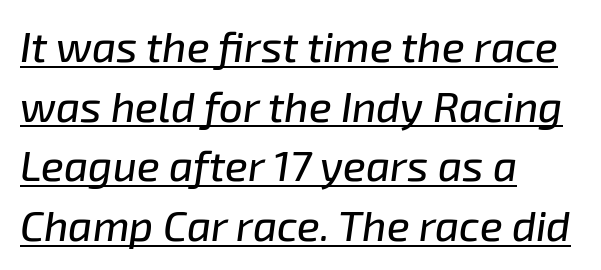
Q: Is the text italic (slanted)? A: Yes, it leans right by about 8 degrees.
Q: Is the text underlined? A: Yes.
Q: How is the paragraph aligned? A: Left-aligned.
Q: Is the spacing between letters normal or unusually wide? A: Normal.
Q: Is the spacing between lines tight, normal or loose? A: Normal.
Q: Width (condensed, normal, or wide)? A: Normal.
Q: Stroke contrast? A: Low.
Q: x-height? A: Medium.
Q: Monospaced? A: No.
